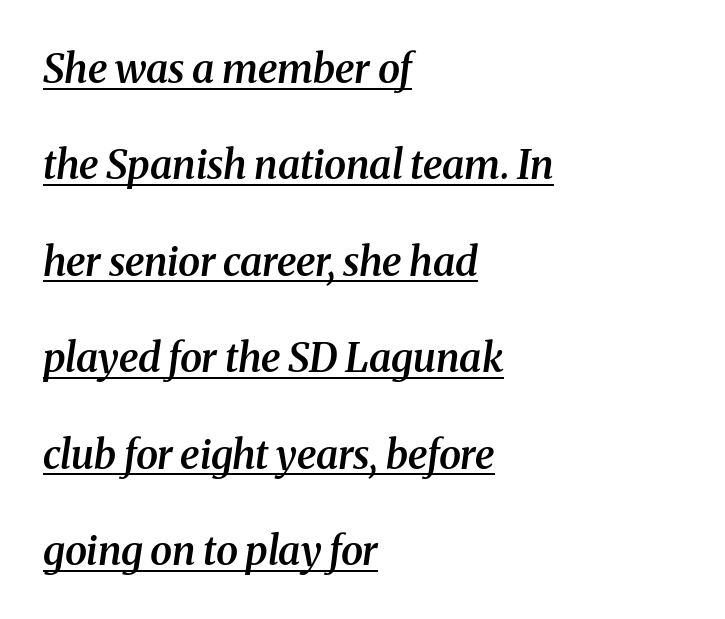
Default kerning and tracking; the words read as compact shapes. Quick note: italic. What kind of face is this? One with serifs. Caption: lettering with a line underneath. The space between consecutive lines is lavish. Semibold letterforms, between regular and bold.
